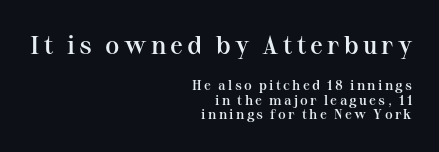
A flush-right, rag-left setting is used for this passage. Vertically, the passage feels compressed, each row crowding the next. The strip under each line holds only bare page. Summary of weight: moderately heavy, a semibold.
